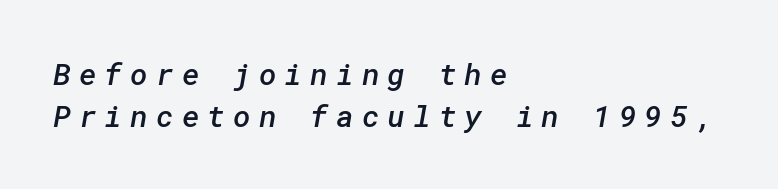
Q: Is the text bold? A: Semi-bold.
Q: Is the typeface a serif or a sans-serif typeface? A: Sans-serif.
Q: Is the text underlined? A: No.
Q: How is the paragraph aligned? A: Left-aligned.
Q: Is the spacing between letters normal or unusually wide? A: Unusually wide.
Q: Is the spacing between lines tight, normal or loose? A: Normal.
Q: Width (condensed, normal, or wide)? A: Normal.
Q: Stroke contrast? A: Low.
Q: x-height? A: Medium.
